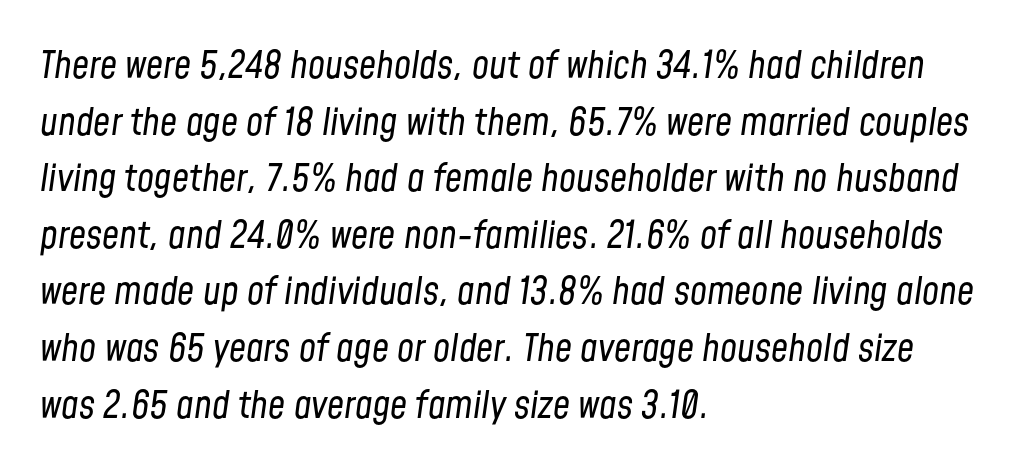
The image shows 38 px regular-weight, condensed type, italic (leaning right); set left-aligned, normal line spacing (1.49x), normal letter spacing, not underlined; low stroke contrast and a medium x-height.
